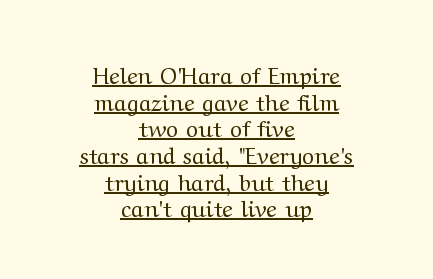
Quick note: not italic, upright. Is the type heavy? It reads as light-to-regular instead. Default kerning and tracking; the words read as compact shapes. The rendering positions every line midway between the sides. A typographer would call this underscored text.
